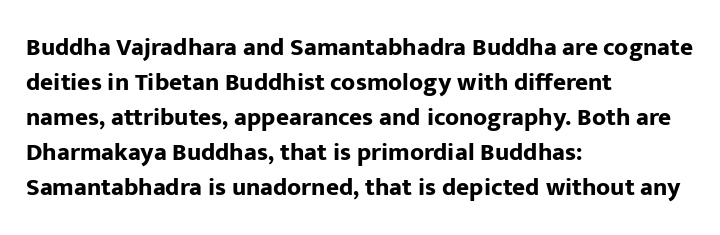
{"italic": "no", "bold": "yes", "underline": "no", "align": "left", "line_spacing": "normal", "line_spacing_ratio": 1.4, "letter_spacing": "normal", "letter_spacing_em": 0.0, "glyph_px": 25}
